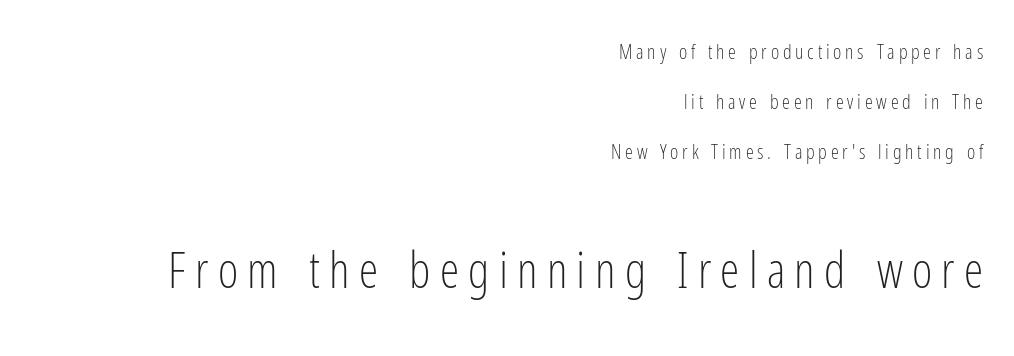
Italic: no, the glyphs are upright roman. Caption: multi-line text, flush right, ragged left. Vertical spacing — loose. The type family on display is of the sans-serif kind.
